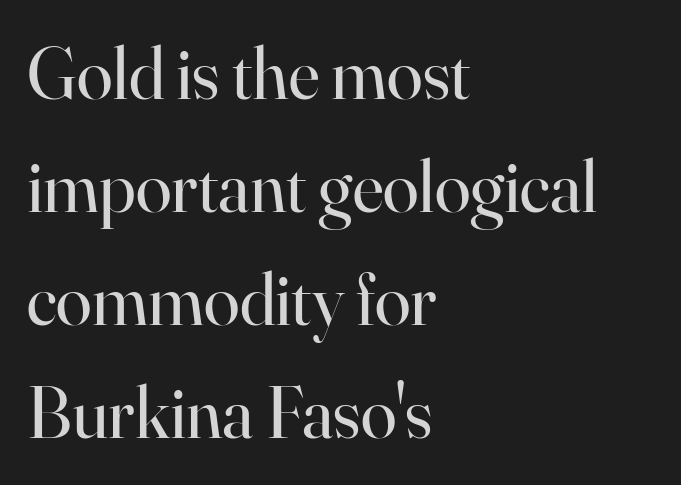
The image shows 73 px regular-weight serif type, upright; set left-aligned, normal line spacing (1.55x), normal letter spacing, not underlined; high stroke contrast and a small x-height.
